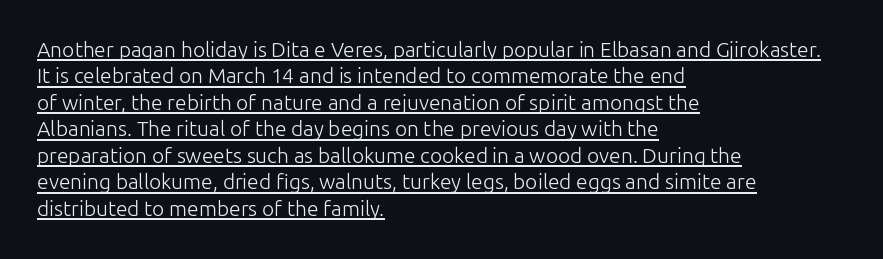
{"italic": "no", "bold": "no", "underline": "yes", "align": "left", "line_spacing": "normal", "line_spacing_ratio": 1.26, "letter_spacing": "normal", "letter_spacing_em": 0.0, "glyph_px": 21}
